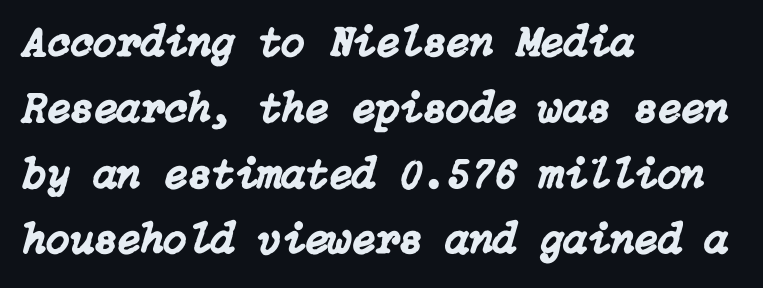
The image shows 43 px text type, italic (leaning right); set left-aligned, normal line spacing (1.53x), normal letter spacing, not underlined; low stroke contrast and a medium x-height.
